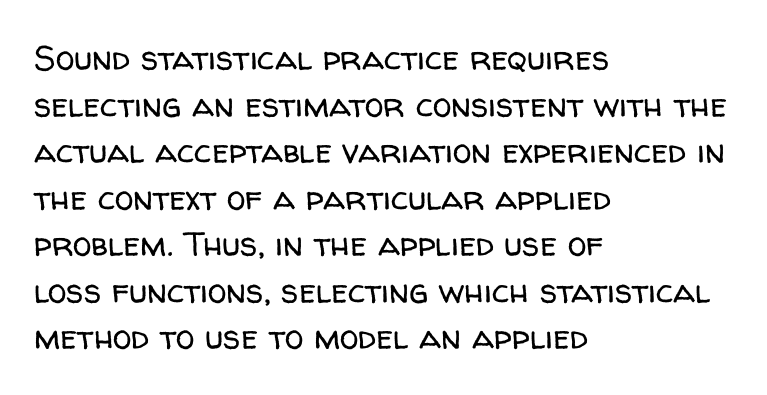
The image shows 34 px regular-weight sans-serif type, upright; set left-aligned, normal line spacing (1.37x), normal letter spacing, not underlined; low stroke contrast and a medium x-height.
